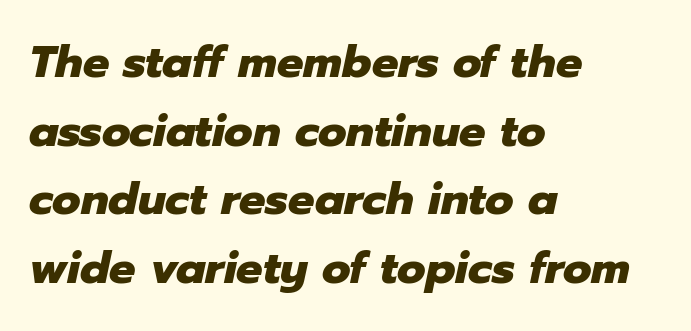
Anything drawn beneath the words? Only blank space. Plenty of ink on the page — the face is bold. It's the slanting kind of type. Vertically, the passage feels balanced, rows spaced as you'd expect. Is this a fixed-width face? No — the glyphs have proportional, varying widths.
